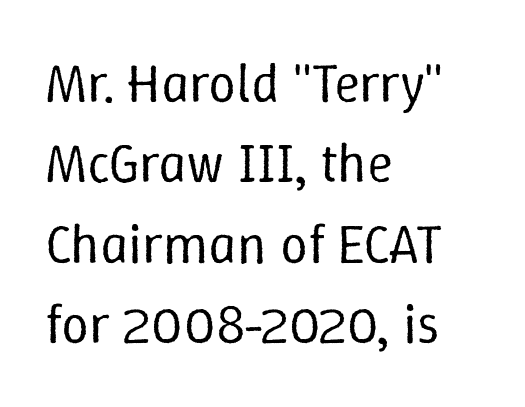
{"italic": "no", "bold": "no", "weight": "regular", "width": "normal", "stroke_contrast": "low", "x_height": "medium", "monospaced": "no", "underline": "no", "align": "left", "line_spacing": "normal", "line_spacing_ratio": 1.46, "letter_spacing": "normal", "letter_spacing_em": 0.0, "glyph_px": 55}
